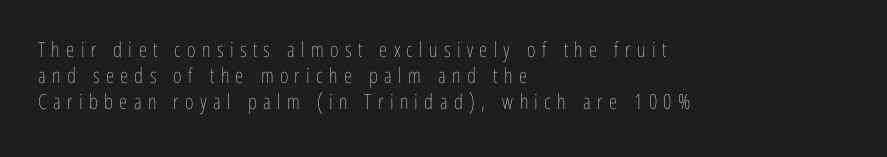
Quick note: not italic, upright. The strokes carry an ordinary text weight at most. Between one letter and the next there's a generous, obvious gap. Quick note: underline off. Where is the straight margin? On the left.
